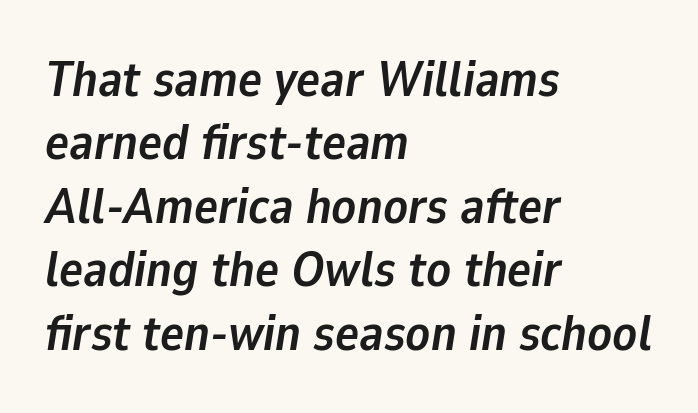
Q: Is the text bold? A: Yes.
Q: Is the text italic (slanted)? A: Yes, it leans right by about 9 degrees.
Q: Is the text underlined? A: No.
Q: How is the paragraph aligned? A: Left-aligned.
Q: Is the spacing between letters normal or unusually wide? A: Normal.
Q: Is the spacing between lines tight, normal or loose? A: Normal.
Q: Width (condensed, normal, or wide)? A: Normal.
Q: Stroke contrast? A: Low.
Q: x-height? A: Medium.
Q: Monospaced? A: No.
